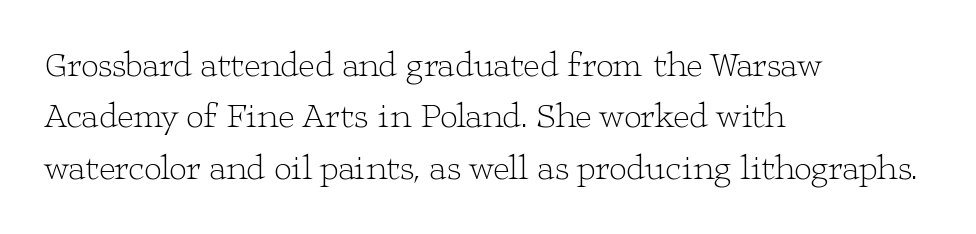
Q: Is the text bold? A: No.
Q: Is the text italic (slanted)? A: No, it is upright.
Q: Is the typeface a serif or a sans-serif typeface? A: Serif.
Q: Is the text underlined? A: No.
Q: How is the paragraph aligned? A: Left-aligned.
Q: Is the spacing between letters normal or unusually wide? A: Normal.
Q: Is the spacing between lines tight, normal or loose? A: Normal.
Q: Width (condensed, normal, or wide)? A: Wide.
Q: Stroke contrast? A: Low.
Q: x-height? A: Medium.
Q: Monospaced? A: No.
